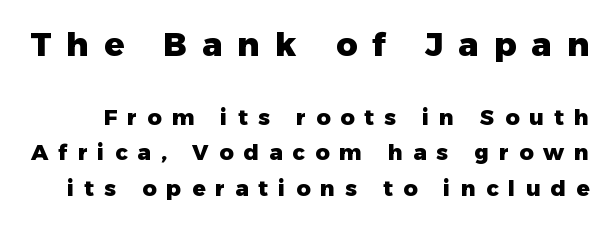
Larger block? The one above; the one below is distinctly smaller. The typesetting leans heavy: a genuine bold. Lines of text with bare space underneath. Regarding serifs, this sample does without them. Spacing between characters has been opened up far beyond the box default. A typesetter would call this leading conventional body-copy spacing.
